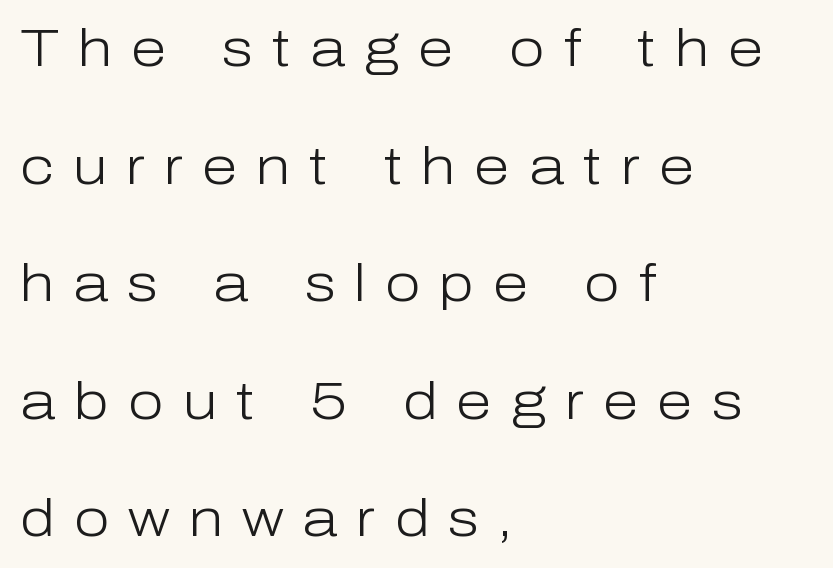
{"serif": "no", "italic": "no", "bold": "no", "weight": "light", "width": "normal", "stroke_contrast": "low", "x_height": "medium", "monospaced": "no", "underline": "no", "align": "left", "line_spacing": "loose", "line_spacing_ratio": 2.26, "letter_spacing": "wide", "letter_spacing_em": 0.36, "glyph_px": 52}
